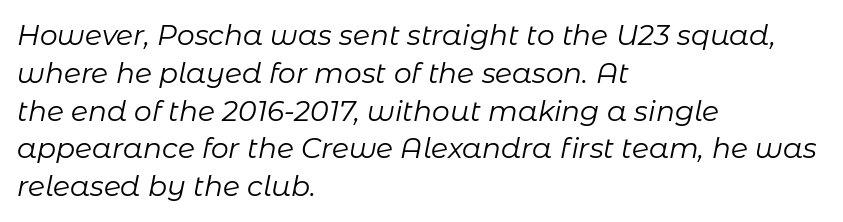
The image shows 28 px regular-weight type, italic (leaning right); set left-aligned, normal line spacing (1.35x), normal letter spacing, not underlined; low stroke contrast and a medium x-height.
